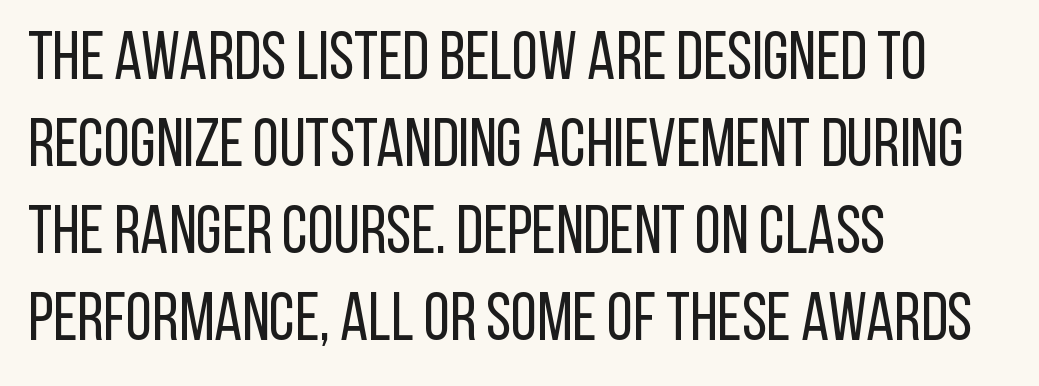
These lines are rendered in a variable-pitch font. This reads as an unemphasized weight, regular at the heaviest. Quick note: not italic, upright. In terms of leading, this rendering sits right in the middle. Font category for this specimen: sans-serif. Reading down the block, your eye returns to a fixed left position each line.
